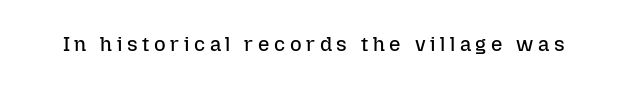
{"italic": "no", "bold": "no", "underline": "no", "letter_spacing": "wide", "letter_spacing_em": 0.23, "glyph_px": 20}
